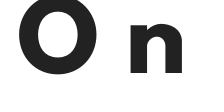
Q: Is the text bold? A: Yes.
Q: Is the text italic (slanted)? A: No, it is upright.
Q: Is the typeface a serif or a sans-serif typeface? A: Sans-serif.
Q: Is the text underlined? A: No.
Q: Is the spacing between letters normal or unusually wide? A: Unusually wide.
Q: Width (condensed, normal, or wide)? A: Normal.
Q: Stroke contrast? A: Low.
Q: x-height? A: Small.
Q: Monospaced? A: No.
